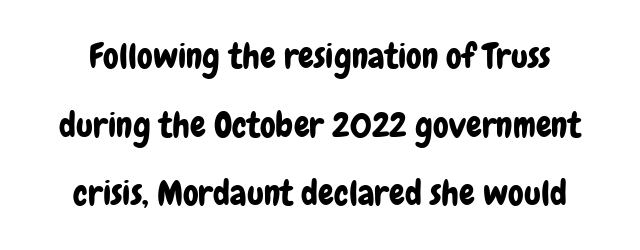
Q: Is the text italic (slanted)? A: No, it is upright.
Q: Is the typeface a serif or a sans-serif typeface? A: Sans-serif.
Q: Is the text underlined? A: No.
Q: Is the spacing between letters normal or unusually wide? A: Normal.
Q: Is the spacing between lines tight, normal or loose? A: Loose.
Q: Width (condensed, normal, or wide)? A: Condensed.
Q: Stroke contrast? A: Low.
Q: x-height? A: Medium.
Q: Monospaced? A: No.
